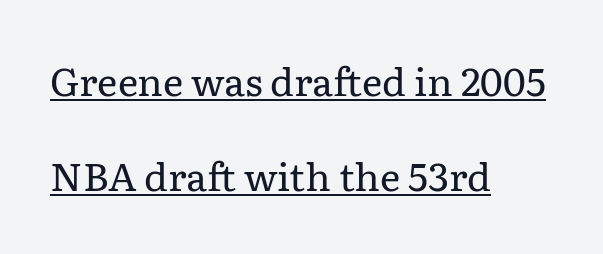
Q: Is the text bold? A: No.
Q: Is the text italic (slanted)? A: No, it is upright.
Q: Is the typeface a serif or a sans-serif typeface? A: Serif.
Q: Is the text underlined? A: Yes.
Q: How is the paragraph aligned? A: Left-aligned.
Q: Is the spacing between letters normal or unusually wide? A: Normal.
Q: Is the spacing between lines tight, normal or loose? A: Loose.
Q: Width (condensed, normal, or wide)? A: Normal.
Q: Stroke contrast? A: Low.
Q: x-height? A: Medium.
Q: Monospaced? A: No.
